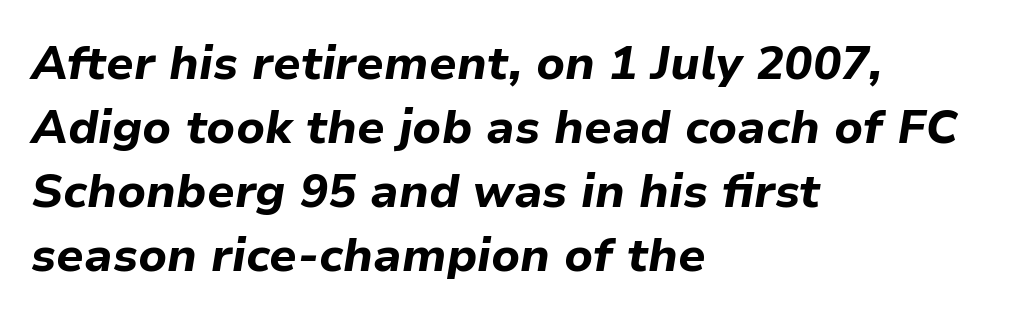
Q: Is the text bold? A: Yes.
Q: Is the text italic (slanted)? A: Yes, it leans right by about 9 degrees.
Q: Is the text underlined? A: No.
Q: How is the paragraph aligned? A: Left-aligned.
Q: Is the spacing between letters normal or unusually wide? A: Normal.
Q: Is the spacing between lines tight, normal or loose? A: Normal.
Q: Width (condensed, normal, or wide)? A: Normal.
Q: Stroke contrast? A: Low.
Q: x-height? A: Medium.
Q: Monospaced? A: No.
